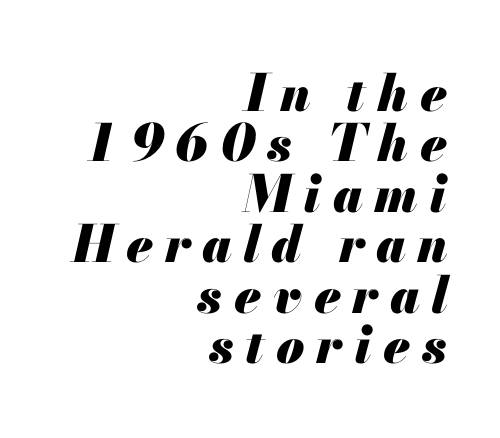
{"italic": "yes", "lean": "right", "slant_degrees": 13, "bold": "yes", "weight": "heavy", "width": "normal", "stroke_contrast": "medium", "x_height": "small", "monospaced": "no", "underline": "no", "align": "right", "line_spacing": "tight", "line_spacing_ratio": 0.99, "letter_spacing": "wide", "letter_spacing_em": 0.23, "glyph_px": 51}
